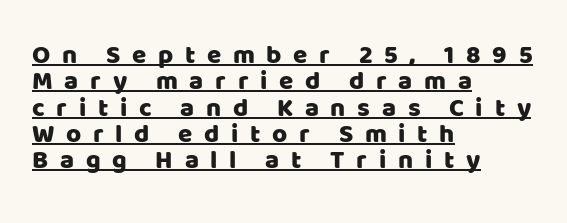
The lettering is marked with a stroke running underneath it. Which margin do the lines hug? The left one — the right edge is uneven. Vertically, the passage feels compressed, each row crowding the next. Posture: vertical. These lines have a slow, spaced-out rhythm from letter to letter.
